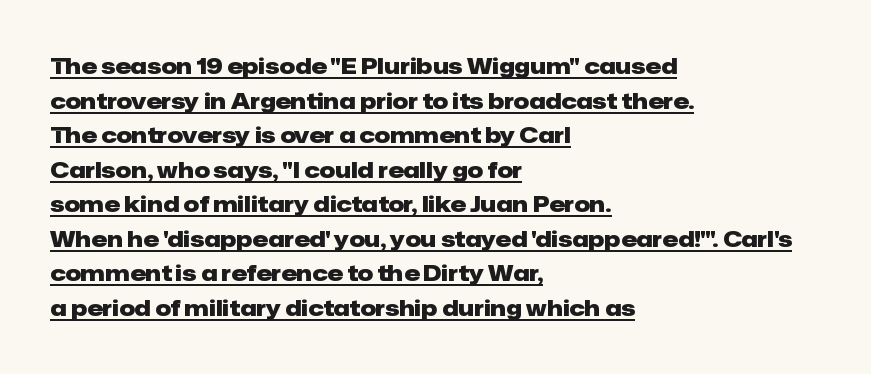
The image shows 22 px bold type, upright; set left-aligned, normal line spacing (1.57x), normal letter spacing, underlined.
